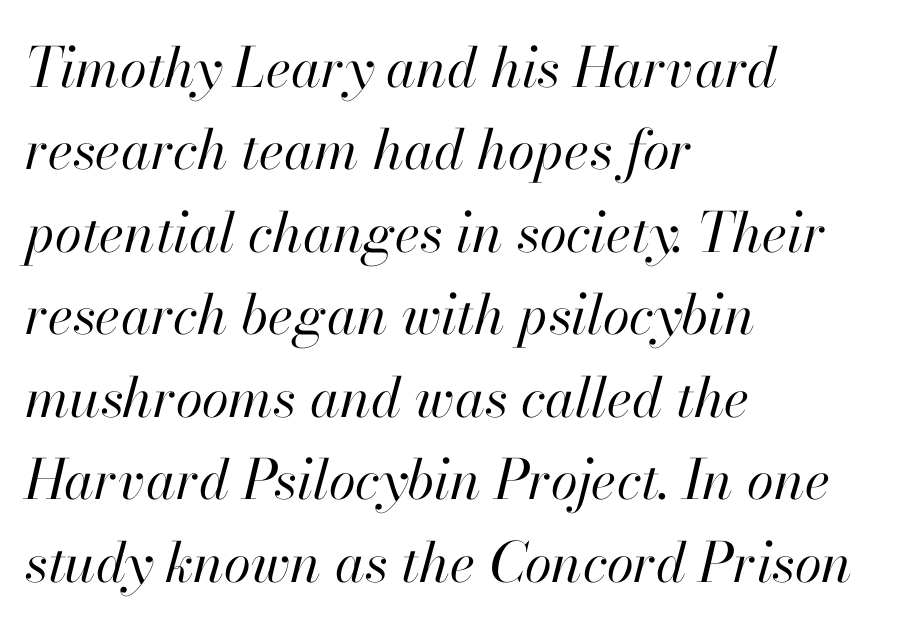
Think of a printed novel: that variable character pitch is what you see here. Reading down the column, the eye jumps a familiar distance to each next line. In terms of letterspacing, this is plain default setting. Ink coverage per letter is moderate at most.
